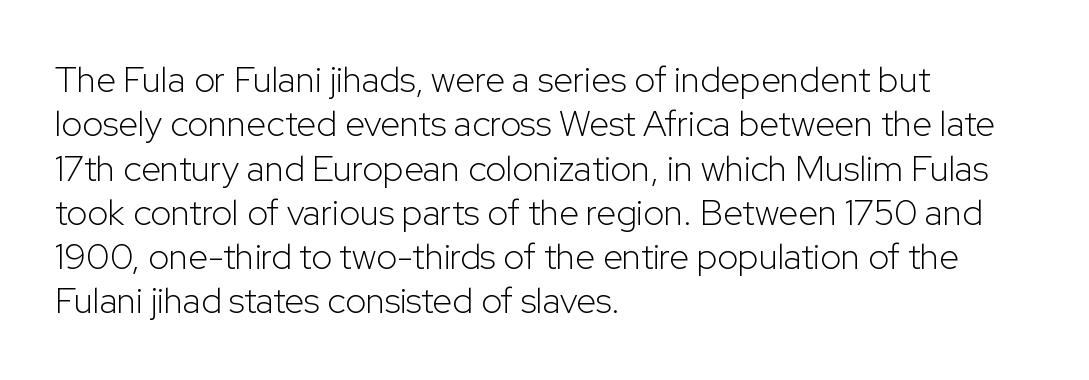
The image shows 36 px light sans-serif type, upright; set left-aligned, line spacing 1.23x, normal letter spacing, not underlined; low stroke contrast and a medium x-height.
